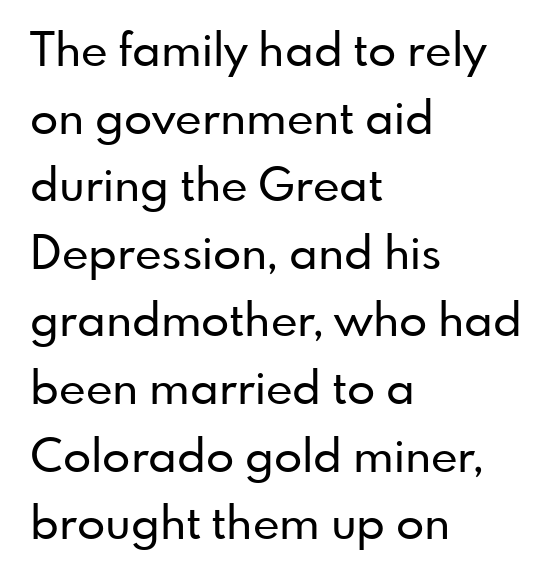
Q: Is the text italic (slanted)? A: No, it is upright.
Q: Is the typeface a serif or a sans-serif typeface? A: Sans-serif.
Q: Is the text underlined? A: No.
Q: How is the paragraph aligned? A: Left-aligned.
Q: Is the spacing between letters normal or unusually wide? A: Normal.
Q: Is the spacing between lines tight, normal or loose? A: Normal.
Q: Width (condensed, normal, or wide)? A: Normal.
Q: Stroke contrast? A: Low.
Q: x-height? A: Small.
Q: Monospaced? A: No.
